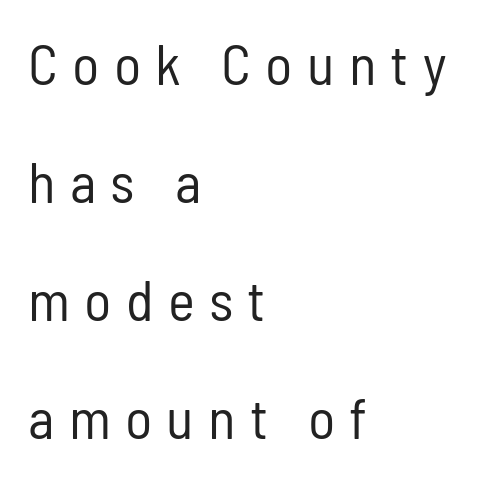
{"serif": "no", "italic": "no", "bold": "no", "weight": "regular", "width": "condensed", "stroke_contrast": "low", "x_height": "medium", "monospaced": "no", "underline": "no", "align": "left", "line_spacing": "loose", "line_spacing_ratio": 2.07, "letter_spacing": "wide", "letter_spacing_em": 0.25, "glyph_px": 57}
